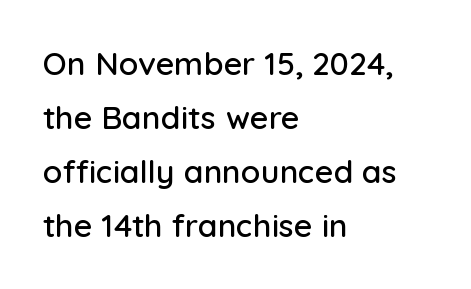
{"serif": "no", "italic": "no", "width": "normal", "stroke_contrast": "low", "x_height": "medium", "monospaced": "no", "underline": "no", "align": "left", "line_spacing": "normal", "line_spacing_ratio": 1.69, "letter_spacing": "normal", "letter_spacing_em": 0.0, "glyph_px": 32}
